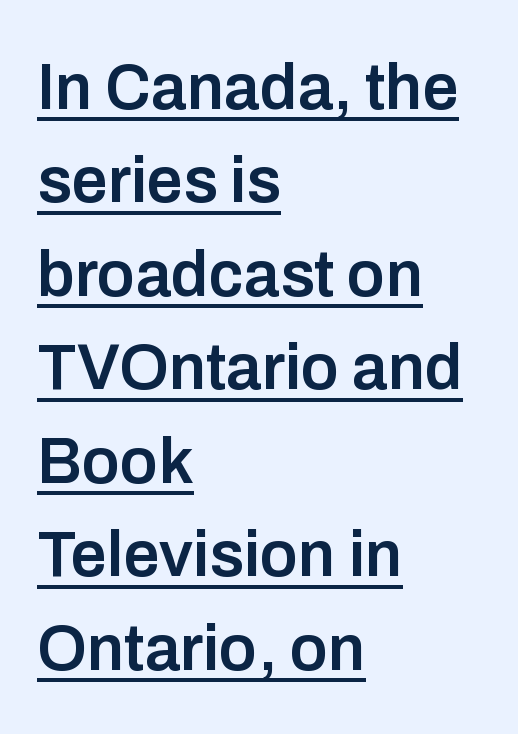
{"serif": "no", "italic": "no", "bold": "semi", "weight": "semibold", "width": "normal", "stroke_contrast": "low", "x_height": "medium", "monospaced": "no", "underline": "yes", "align": "left", "line_spacing": "normal", "line_spacing_ratio": 1.46, "letter_spacing": "normal", "letter_spacing_em": 0.0, "glyph_px": 64}
